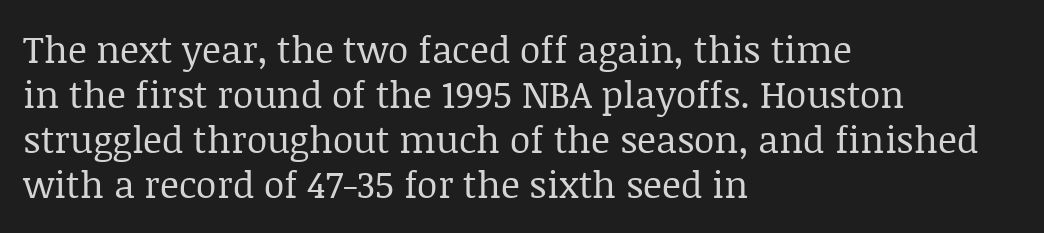
The horizontal fit of the characters is conventional and even. These lines stack with their left ends in a neat column. Compared with a typical body face, this is equally light or lighter still. Vertical strokes here are truly vertical. The face used here is proportionally spaced, like ordinary book or web type.
